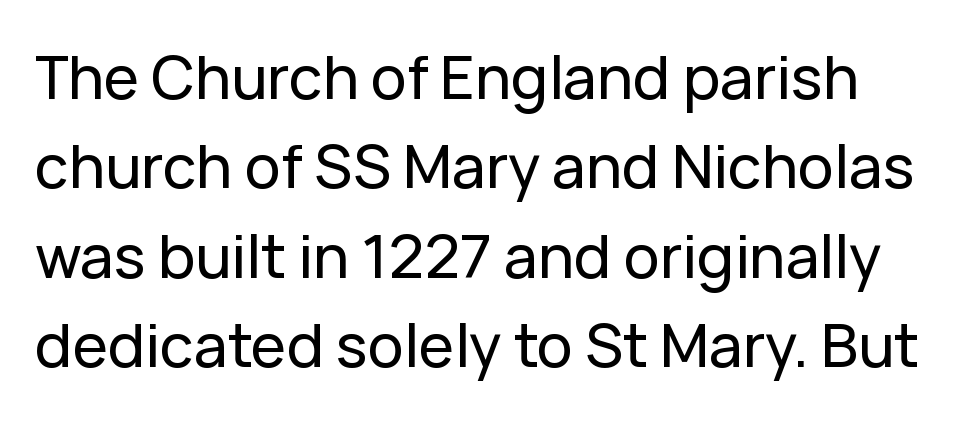
{"serif": "no", "italic": "no", "width": "normal", "stroke_contrast": "low", "x_height": "medium", "monospaced": "no", "underline": "no", "line_spacing": "normal", "line_spacing_ratio": 1.49, "letter_spacing": "normal", "letter_spacing_em": 0.0, "glyph_px": 60}
